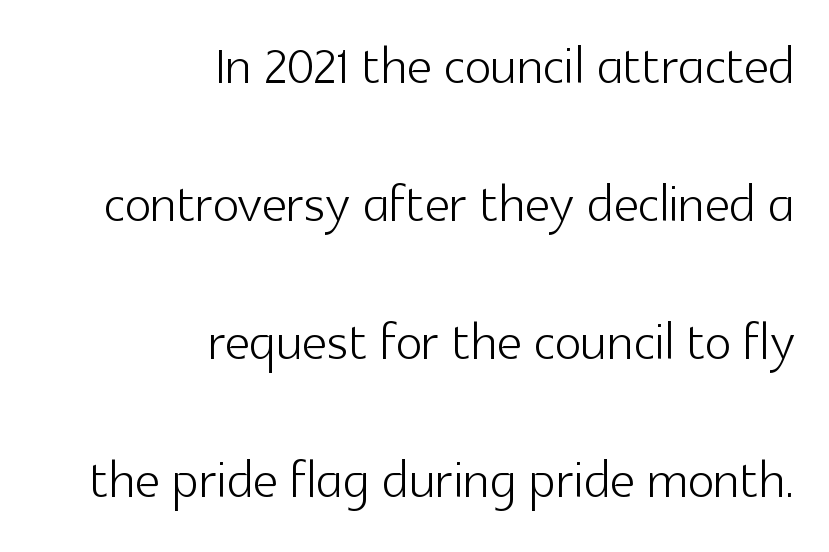
The image shows 70 px light sans-serif type, upright; set right-aligned, loose line spacing (1.97x), normal letter spacing, not underlined; a medium x-height.
